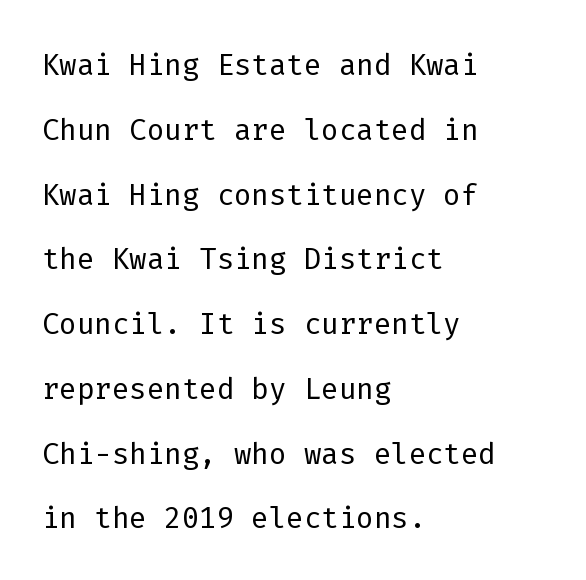
The image shows 41 px light sans-serif type, upright, monospaced; set left-aligned, normal line spacing (1.58x), normal letter spacing, not underlined; low stroke contrast and a medium x-height.
